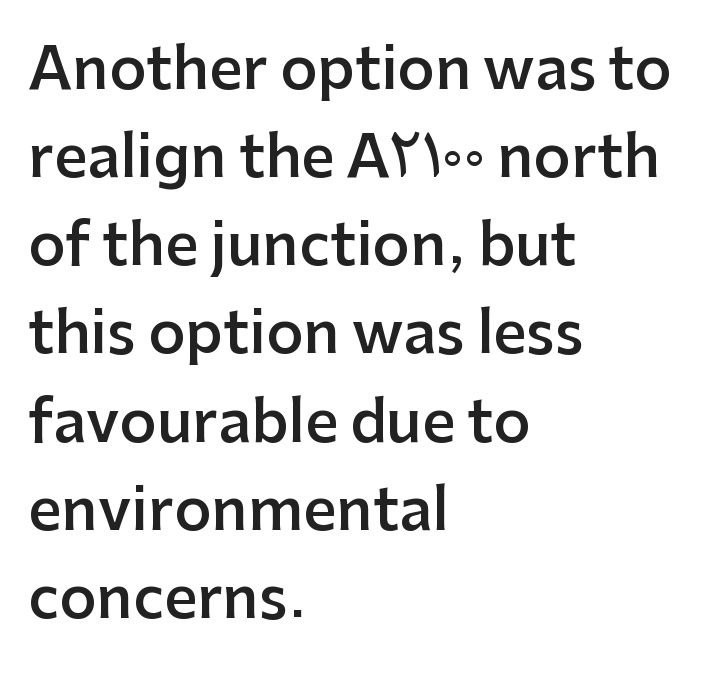
{"serif": "no", "italic": "no", "bold": "semi", "weight": "semibold", "width": "normal", "stroke_contrast": "low", "x_height": "medium", "monospaced": "no", "underline": "no", "align": "left", "line_spacing": "normal", "line_spacing_ratio": 1.52, "letter_spacing": "normal", "letter_spacing_em": 0.0, "glyph_px": 58}
